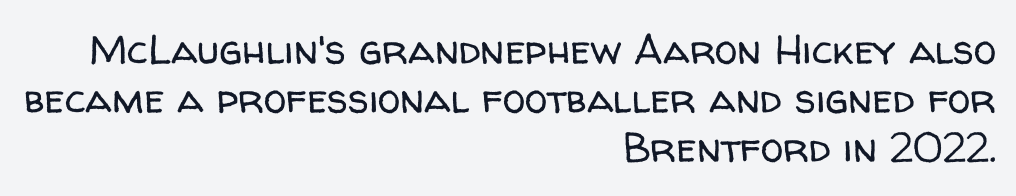
{"serif": "no", "italic": "no", "bold": "no", "weight": "regular", "width": "normal", "stroke_contrast": "low", "x_height": "medium", "monospaced": "no", "underline": "no", "align": "right", "line_spacing_ratio": 1.2, "letter_spacing": "normal", "letter_spacing_em": 0.0, "glyph_px": 41}
